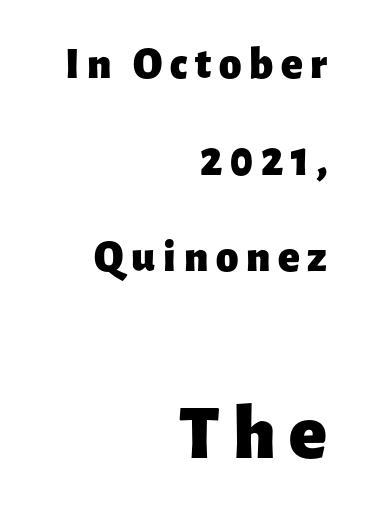
Q: Is the text bold? A: Yes.
Q: Is the text italic (slanted)? A: No, it is upright.
Q: Is the typeface a serif or a sans-serif typeface? A: Sans-serif.
Q: Is the text underlined? A: No.
Q: How is the paragraph aligned? A: Right-aligned.
Q: Is the spacing between lines tight, normal or loose? A: Loose.
Q: Which block of text is set in a larger size, the first (top) or the second (bottom)? A: The second (bottom) one.
Q: Width (condensed, normal, or wide)? A: Normal.
Q: Stroke contrast? A: Low.
Q: x-height? A: Medium.
Q: Monospaced? A: No.
